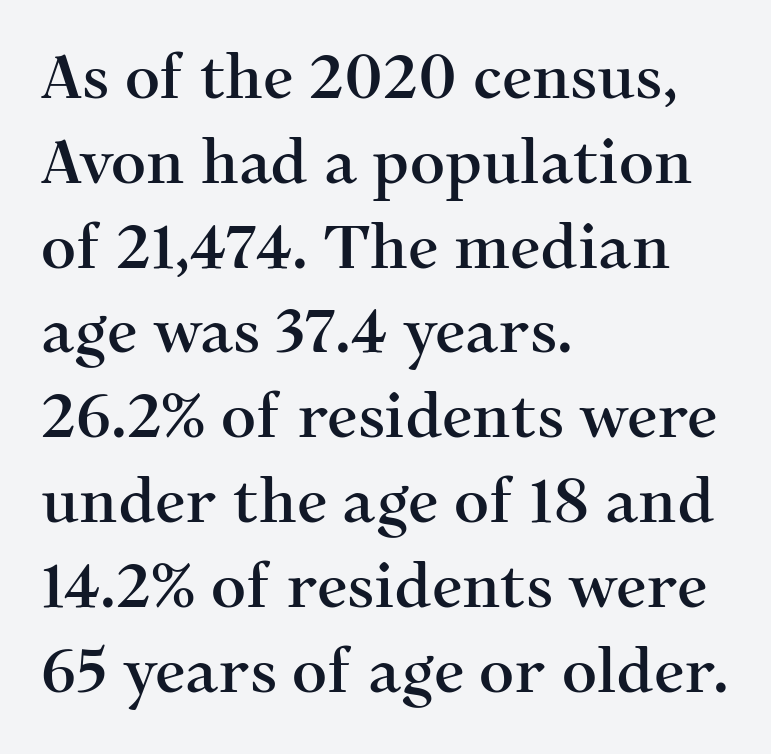
Q: Is the text italic (slanted)? A: No, it is upright.
Q: Is the typeface a serif or a sans-serif typeface? A: Serif.
Q: Is the text underlined? A: No.
Q: How is the paragraph aligned? A: Left-aligned.
Q: Is the spacing between letters normal or unusually wide? A: Normal.
Q: Is the spacing between lines tight, normal or loose? A: Normal.
Q: Width (condensed, normal, or wide)? A: Normal.
Q: Stroke contrast? A: Medium.
Q: x-height? A: Medium.
Q: Monospaced? A: No.
